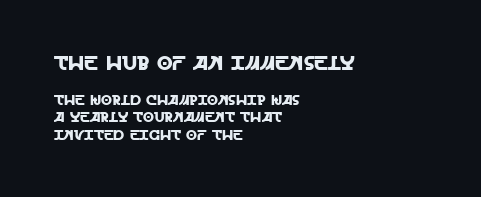
The rag falls on the right side of this text block. Caption: upper text group enlarged, lower text group reduced. Anything drawn beneath the words? Only blank space. In terms of letterspacing, this is plain default setting. Style check: upright.
